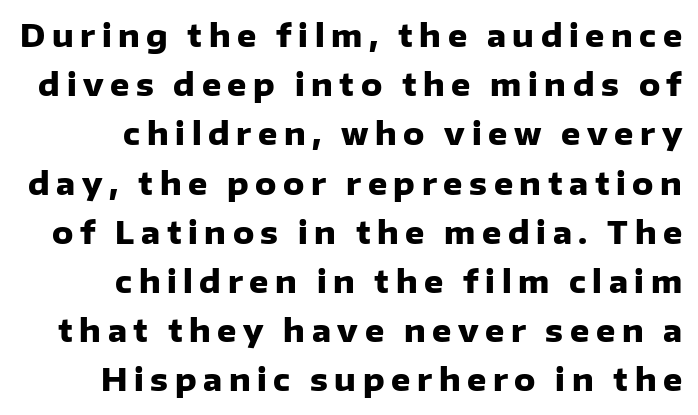
The image shows 30 px heavy sans-serif type, upright; set normal line spacing (1.64x), unusually wide letter spacing (+0.22 em), not underlined; low stroke contrast and a medium x-height.
